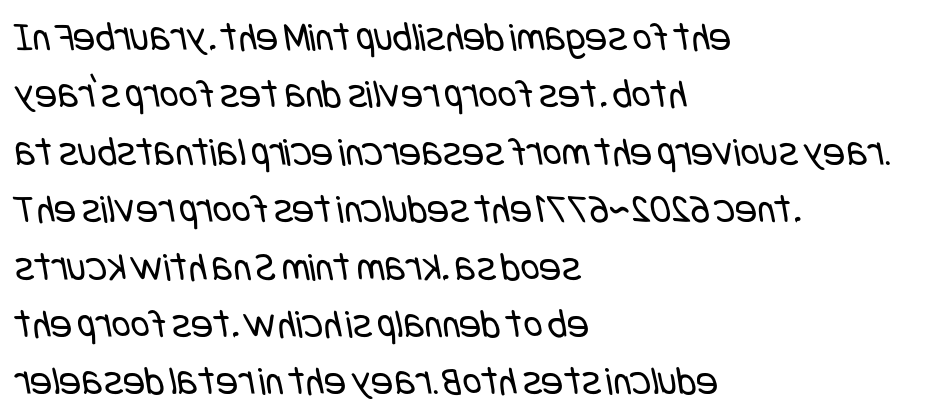
Q: Is the text bold? A: No.
Q: Is the typeface a serif or a sans-serif typeface? A: Sans-serif.
Q: Is the text underlined? A: No.
Q: How is the paragraph aligned? A: Left-aligned.
Q: Is the spacing between letters normal or unusually wide? A: Normal.
Q: Is the spacing between lines tight, normal or loose? A: Normal.
Q: Width (condensed, normal, or wide)? A: Condensed.
Q: Stroke contrast? A: Low.
Q: x-height? A: Large.
